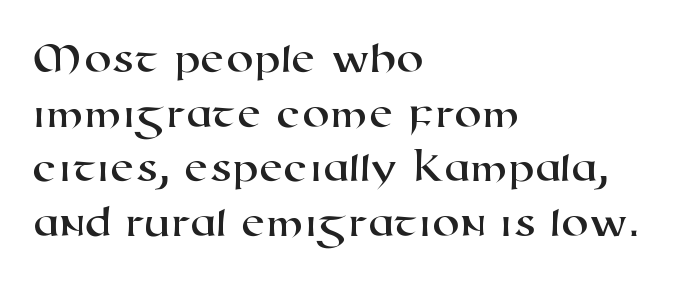
Letters rest on an invisible, unmarked baseline. Every row of glyphs begins at an identical x-position on the left. You could not count columns in this text — the font is proportionally spaced. A typesetter would call this zero additional tracking.
